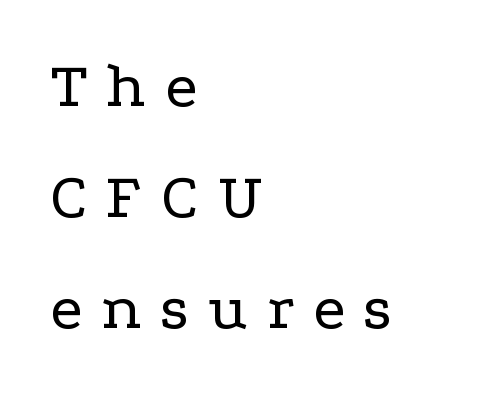
Q: Is the text bold? A: No.
Q: Is the text italic (slanted)? A: No, it is upright.
Q: Is the typeface a serif or a sans-serif typeface? A: Serif.
Q: Is the text underlined? A: No.
Q: How is the paragraph aligned? A: Left-aligned.
Q: Is the spacing between letters normal or unusually wide? A: Unusually wide.
Q: Width (condensed, normal, or wide)? A: Wide.
Q: Stroke contrast? A: Low.
Q: x-height? A: Medium.
Q: Monospaced? A: No.
